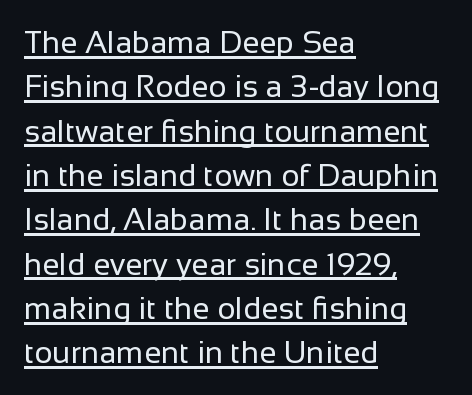
Q: Is the text bold? A: No.
Q: Is the text italic (slanted)? A: No, it is upright.
Q: Is the typeface a serif or a sans-serif typeface? A: Sans-serif.
Q: Is the text underlined? A: Yes.
Q: How is the paragraph aligned? A: Left-aligned.
Q: Is the spacing between letters normal or unusually wide? A: Normal.
Q: Is the spacing between lines tight, normal or loose? A: Normal.
Q: Width (condensed, normal, or wide)? A: Normal.
Q: Stroke contrast? A: Low.
Q: x-height? A: Medium.
Q: Monospaced? A: No.
